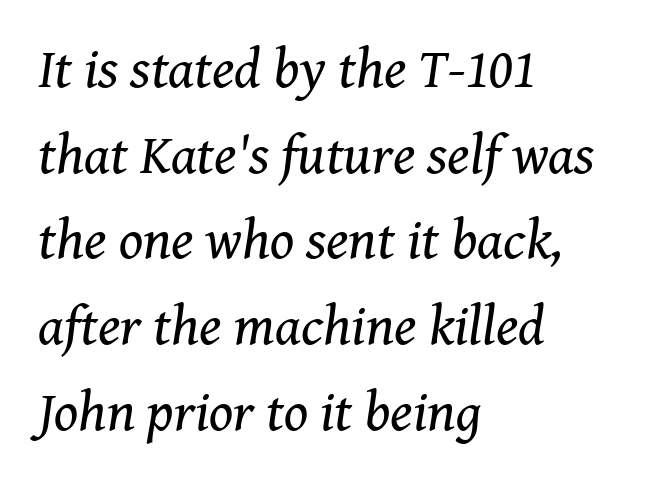
The image shows 56 px regular-weight serif type, italic (leaning right); set left-aligned, normal line spacing (1.53x), normal letter spacing, not underlined; medium stroke contrast and a medium x-height.
